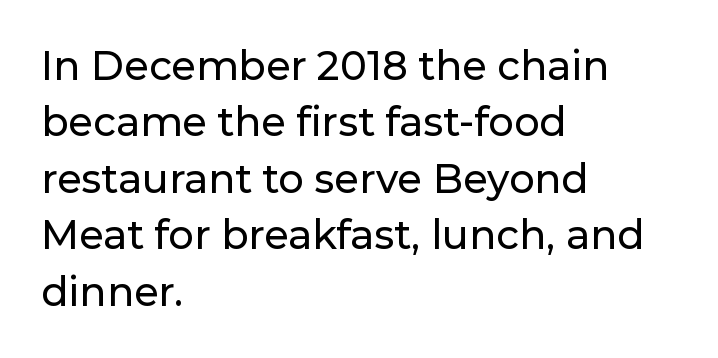
{"serif": "no", "italic": "no", "width": "normal", "stroke_contrast": "low", "x_height": "medium", "monospaced": "no", "underline": "no", "align": "left", "line_spacing": "normal", "line_spacing_ratio": 1.41, "letter_spacing": "normal", "letter_spacing_em": 0.0, "glyph_px": 40}
